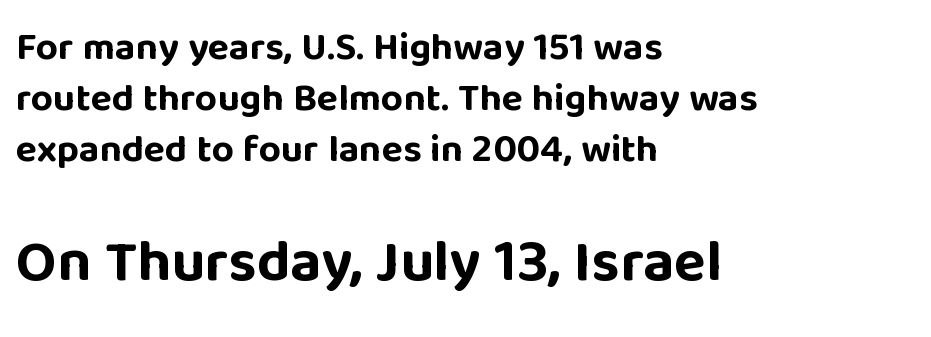
Q: Is the text bold? A: Yes.
Q: Is the text italic (slanted)? A: No, it is upright.
Q: Is the typeface a serif or a sans-serif typeface? A: Sans-serif.
Q: Is the text underlined? A: No.
Q: How is the paragraph aligned? A: Left-aligned.
Q: Is the spacing between letters normal or unusually wide? A: Normal.
Q: Is the spacing between lines tight, normal or loose? A: Normal.
Q: Which block of text is set in a larger size, the first (top) or the second (bottom)? A: The second (bottom) one.
Q: Width (condensed, normal, or wide)? A: Normal.
Q: Stroke contrast? A: Low.
Q: x-height? A: Large.
Q: Monospaced? A: No.
